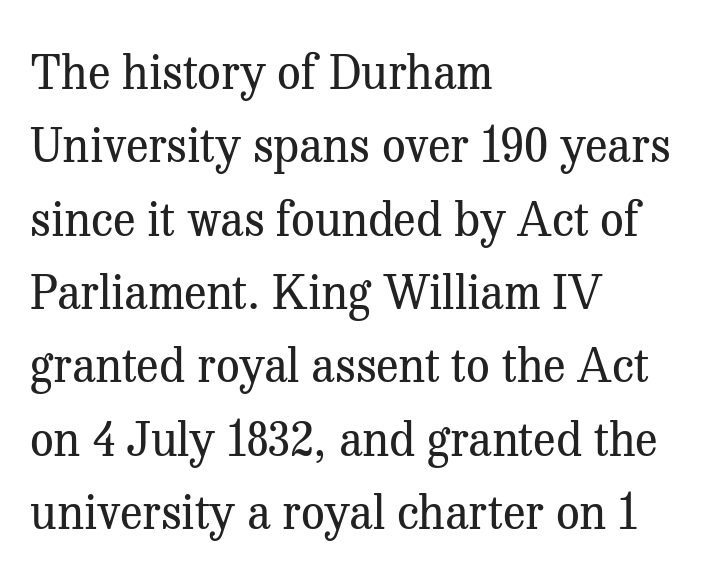
The image shows 47 px regular-weight serif type, upright; set left-aligned, normal line spacing (1.56x), normal letter spacing, not underlined; medium stroke contrast and a medium x-height.
